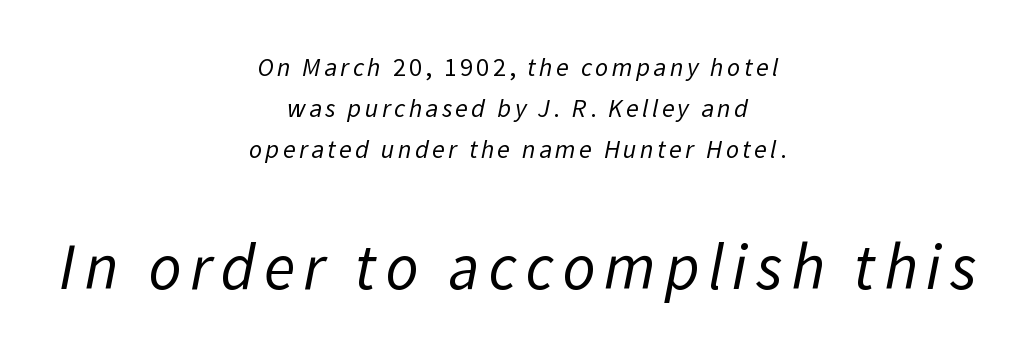
{"serif": "no", "bold": "no", "weight": "regular", "width": "normal", "stroke_contrast": "low", "x_height": "medium", "monospaced": "no", "underline": "no", "align": "center", "line_spacing": "normal", "line_spacing_ratio": 1.58, "larger_block": "second", "size_ratio": 2.5, "glyph_px": 65}
